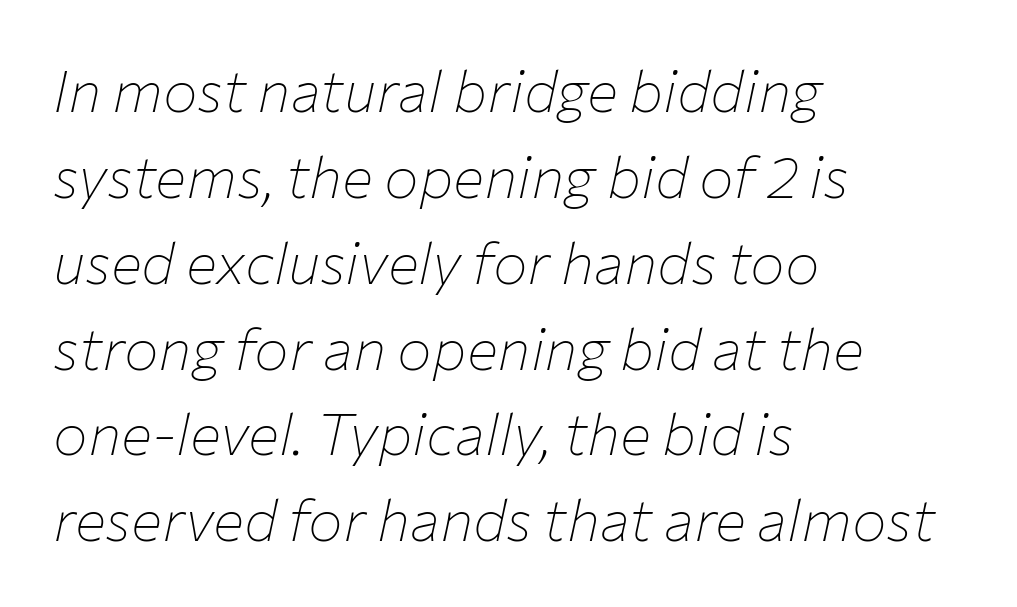
The image shows 58 px thin type, italic (leaning right); set left-aligned, normal line spacing (1.48x), normal letter spacing, not underlined; low stroke contrast and a medium x-height.
